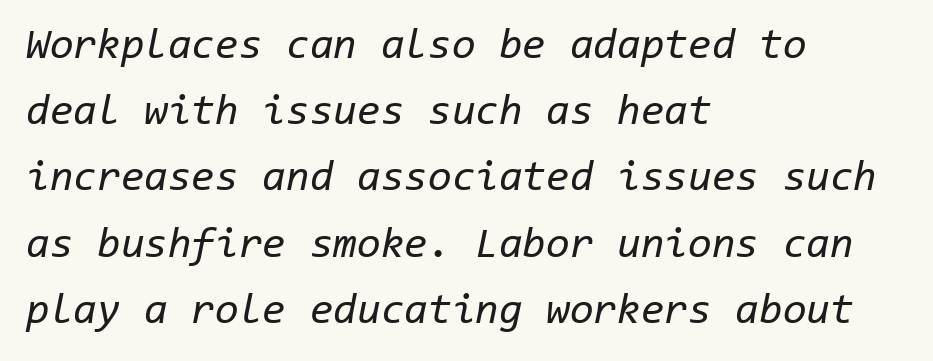
Every character here occupies the same horizontal width, giving the sample a typewriter-like rhythm. A classic flush-left, rag-right setting is used for this passage. The baseline area is clear. Bold? No — there's no thickening of the strokes.
